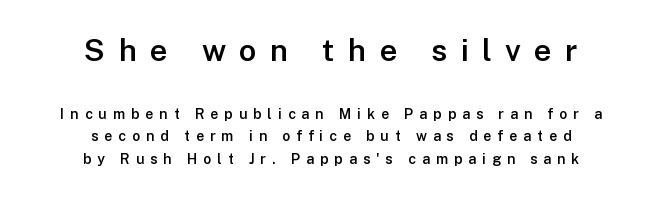
The image shows 31 px semibold sans-serif type, upright; set centered, normal line spacing (1.59x), unusually wide letter spacing (+0.43 em), not underlined; the first (top) block is 2.21x larger; low stroke contrast and a medium x-height.
